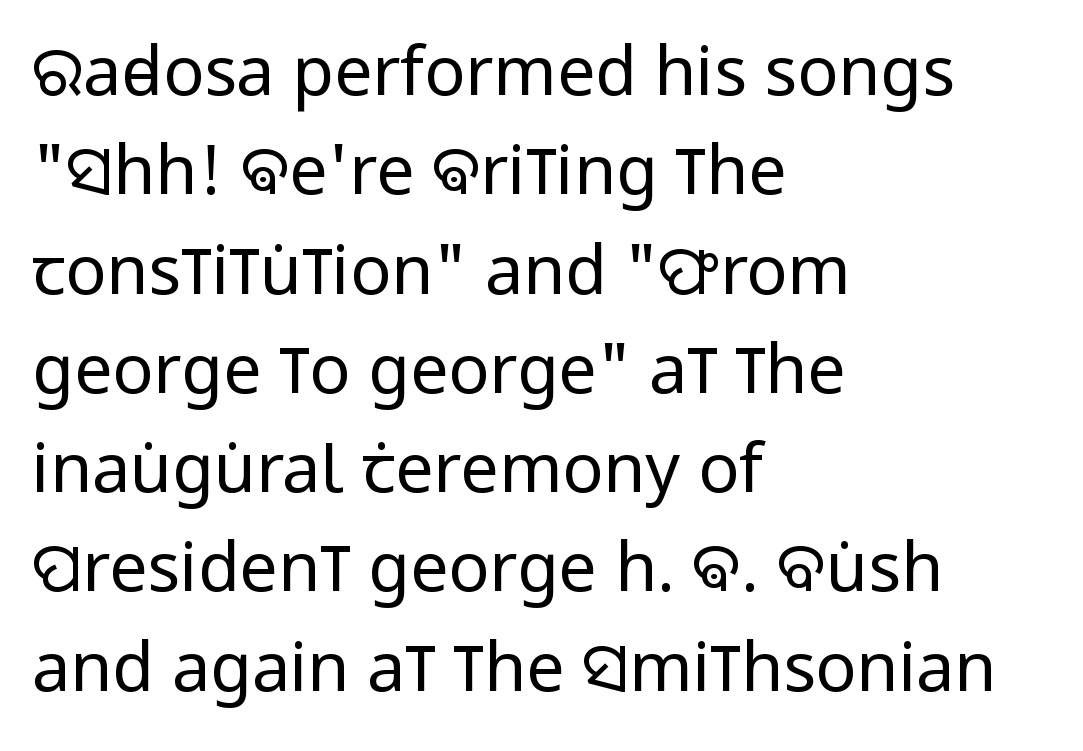
Q: Is the text bold? A: No.
Q: Is the text italic (slanted)? A: No, it is upright.
Q: Is the typeface a serif or a sans-serif typeface? A: Sans-serif.
Q: Is the text underlined? A: No.
Q: How is the paragraph aligned? A: Left-aligned.
Q: Is the spacing between letters normal or unusually wide? A: Normal.
Q: Is the spacing between lines tight, normal or loose? A: Normal.
Q: Width (condensed, normal, or wide)? A: Condensed.
Q: Stroke contrast? A: Low.
Q: x-height? A: Large.
Q: Monospaced? A: No.
